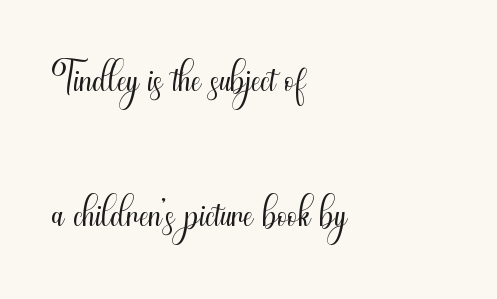
{"serif": "no", "bold": "no", "weight": "light", "width": "condensed", "stroke_contrast": "medium", "x_height": "small", "monospaced": "no", "underline": "no", "align": "left", "line_spacing": "loose", "line_spacing_ratio": 2.25, "letter_spacing": "normal", "letter_spacing_em": 0.0, "glyph_px": 60}
